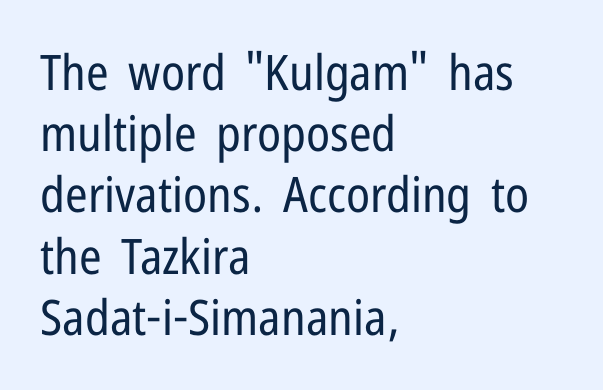
{"serif": "no", "italic": "no", "bold": "no", "weight": "regular", "width": "condensed", "stroke_contrast": "low", "x_height": "medium", "monospaced": "no", "underline": "no", "align": "left", "line_spacing": "normal", "line_spacing_ratio": 1.25, "letter_spacing": "normal", "letter_spacing_em": 0.0, "glyph_px": 49}
